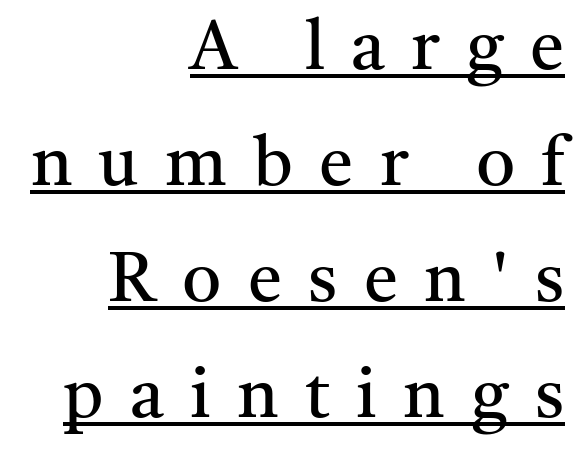
There is plenty of visible air inserted between adjacent glyphs. Vertical stems look standard width or narrower in stroke. No italicization has been applied; the sample stays upright. The letters advance in unequal steps, a hallmark of proportional type.
